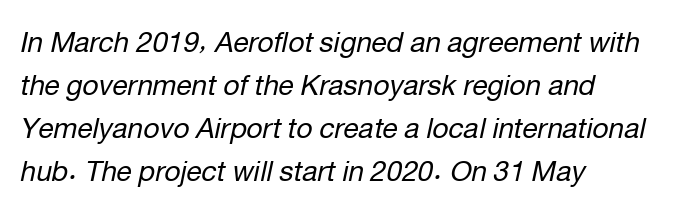
{"italic": "yes", "lean": "right", "slant_degrees": 12, "bold": "no", "weight": "regular", "width": "normal", "stroke_contrast": "low", "x_height": "medium", "monospaced": "no", "underline": "no", "align": "left", "line_spacing": "normal", "line_spacing_ratio": 1.53, "letter_spacing": "normal", "letter_spacing_em": 0.0, "glyph_px": 28}
